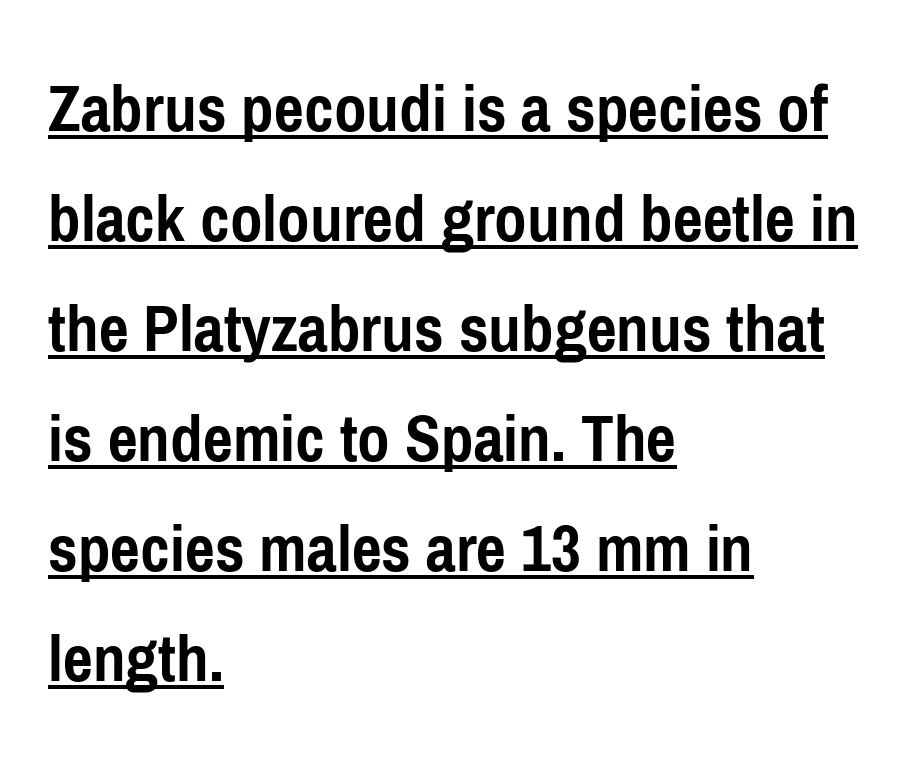
{"serif": "no", "italic": "no", "bold": "yes", "weight": "semibold", "width": "condensed", "stroke_contrast": "low", "x_height": "medium", "monospaced": "no", "underline": "yes", "align": "left", "line_spacing": "normal", "line_spacing_ratio": 1.55, "letter_spacing": "normal", "letter_spacing_em": 0.0, "glyph_px": 71}
